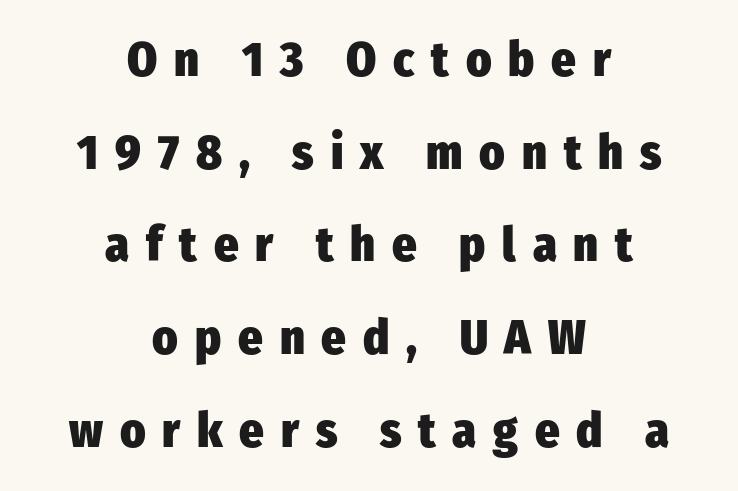
Italic? Not at all — the glyphs are vertical. Notice how the passage keeps no hard edge, just a central spine. Note the varied advance widths — an 'i' is clearly narrower than an 'm'. How heavy is the stroke? Heavy — this is a bold. The glyphs in this specimen are sans serif.
